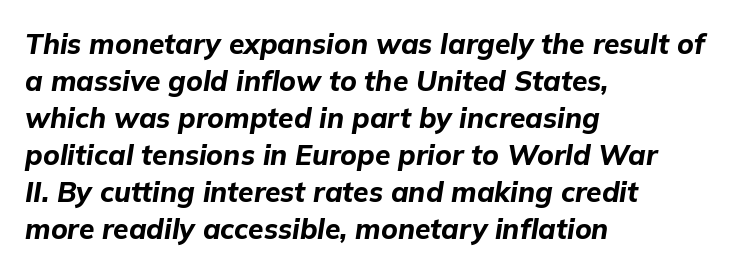
{"italic": "yes", "lean": "right", "slant_degrees": 9, "bold": "yes", "weight": "bold", "width": "normal", "stroke_contrast": "low", "x_height": "medium", "monospaced": "no", "underline": "no", "align": "left", "line_spacing": "normal", "line_spacing_ratio": 1.32, "letter_spacing": "normal", "letter_spacing_em": 0.0, "glyph_px": 28}
